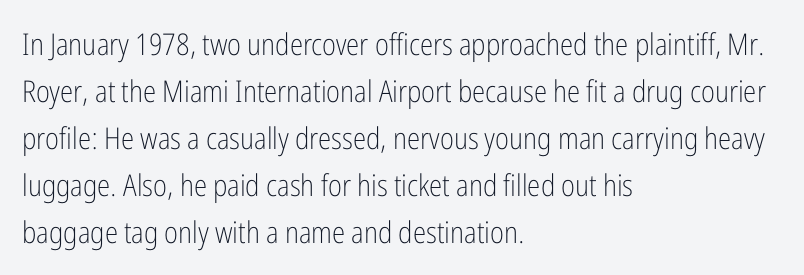
Q: Is the text bold? A: No.
Q: Is the text italic (slanted)? A: No, it is upright.
Q: Is the typeface a serif or a sans-serif typeface? A: Sans-serif.
Q: Is the text underlined? A: No.
Q: How is the paragraph aligned? A: Left-aligned.
Q: Is the spacing between letters normal or unusually wide? A: Normal.
Q: Is the spacing between lines tight, normal or loose? A: Normal.
Q: Width (condensed, normal, or wide)? A: Condensed.
Q: Stroke contrast? A: Low.
Q: x-height? A: Medium.
Q: Monospaced? A: No.
